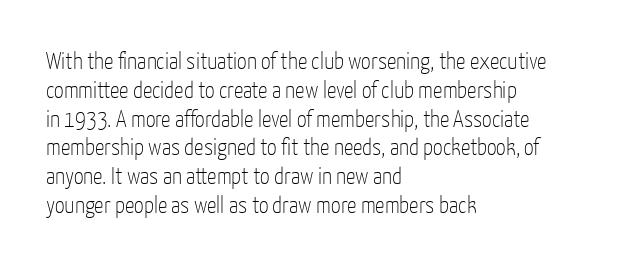
Q: Is the text bold? A: No.
Q: Is the text italic (slanted)? A: No, it is upright.
Q: Is the text underlined? A: No.
Q: How is the paragraph aligned? A: Left-aligned.
Q: Is the spacing between letters normal or unusually wide? A: Normal.
